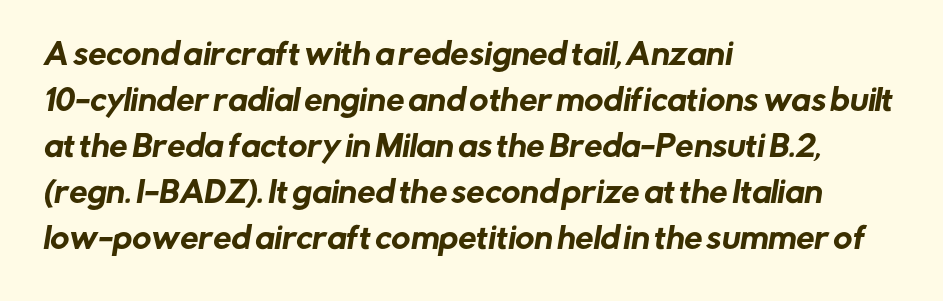
The image shows 29 px sans-serif type; set left-aligned, normal line spacing (1.59x), normal letter spacing, not underlined; low stroke contrast and a medium x-height.
